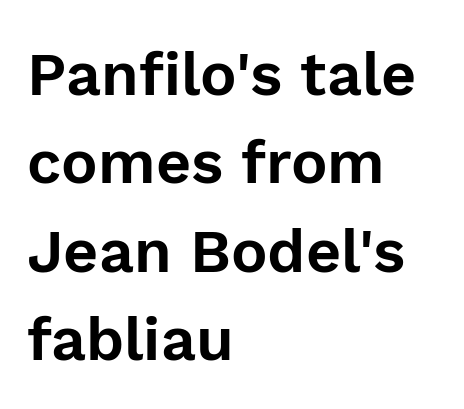
Q: Is the text italic (slanted)? A: No, it is upright.
Q: Is the typeface a serif or a sans-serif typeface? A: Sans-serif.
Q: Is the text underlined? A: No.
Q: How is the paragraph aligned? A: Left-aligned.
Q: Is the spacing between letters normal or unusually wide? A: Normal.
Q: Is the spacing between lines tight, normal or loose? A: Normal.
Q: Width (condensed, normal, or wide)? A: Normal.
Q: x-height? A: Medium.
Q: Monospaced? A: No.
